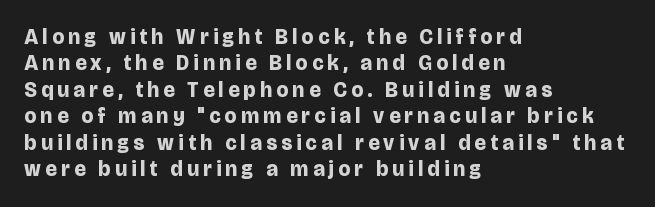
Honestly, the letter spacing is so wide it's the main thing you notice. The rendering uses a moderate line-height, typical for paragraphs. The lines are quadded left. Posture: vertical. Glance below the letters and you will spot only blank space. A full-strength bold gives these letters their thick strokes.
